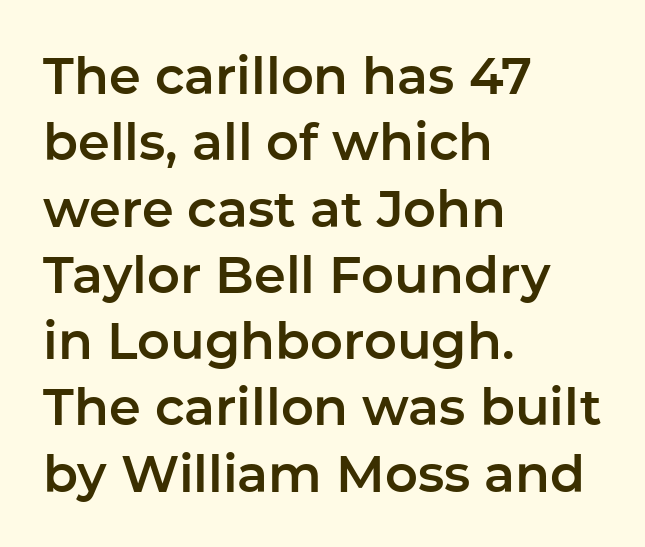
{"serif": "no", "italic": "no", "width": "normal", "stroke_contrast": "low", "x_height": "medium", "monospaced": "no", "underline": "no", "align": "left", "line_spacing": "normal", "line_spacing_ratio": 1.3, "letter_spacing": "normal", "letter_spacing_em": 0.0, "glyph_px": 51}
